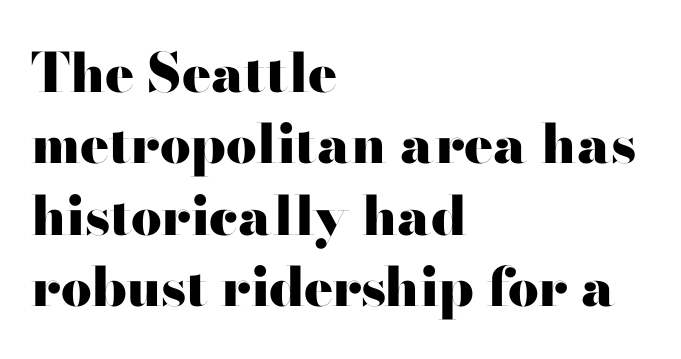
Here the glyphs are tracked normally, forming tight word shapes. Teacher's note: observe the even left margin — that is flush-left alignment. The words here are not underlined. Think of a printed novel: that variable character pitch is what you see here. Upright lettering throughout. A normal amount of white space separates one row of letters from the next.
